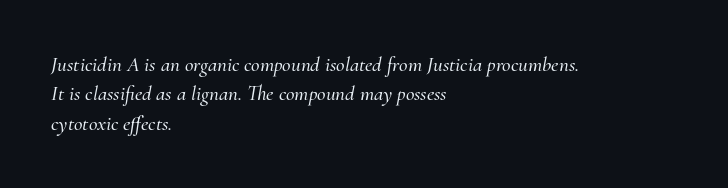
The image shows 21 px text type, italic (leaning right); set left-aligned, normal line spacing (1.4x), normal letter spacing, not underlined.
